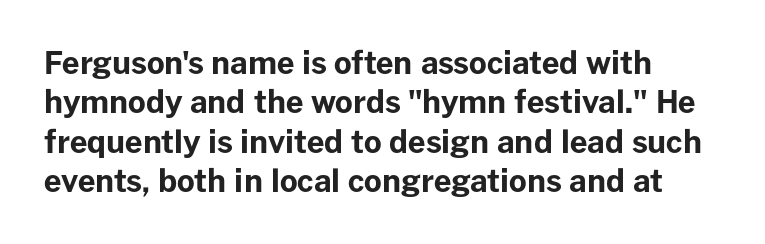
Q: Is the text bold? A: Yes.
Q: Is the text italic (slanted)? A: No, it is upright.
Q: Is the typeface a serif or a sans-serif typeface? A: Sans-serif.
Q: Is the text underlined? A: No.
Q: How is the paragraph aligned? A: Left-aligned.
Q: Is the spacing between letters normal or unusually wide? A: Normal.
Q: Is the spacing between lines tight, normal or loose? A: Normal.
Q: Width (condensed, normal, or wide)? A: Normal.
Q: Stroke contrast? A: Low.
Q: x-height? A: Medium.
Q: Monospaced? A: No.
